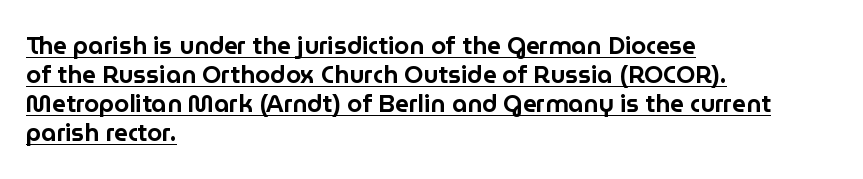
No extra tracking has been applied to these lines. Short and long lines alike share a common starting point at left. The specimen includes a rule beneath the text block's lines. Designer's note — italics off, roman on.
